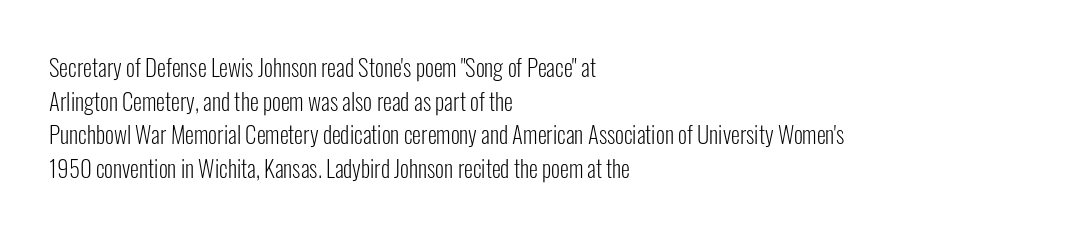
Q: Is the text bold? A: No.
Q: Is the text italic (slanted)? A: No, it is upright.
Q: Is the text underlined? A: No.
Q: How is the paragraph aligned? A: Left-aligned.
Q: Is the spacing between letters normal or unusually wide? A: Normal.
Q: Is the spacing between lines tight, normal or loose? A: Normal.
